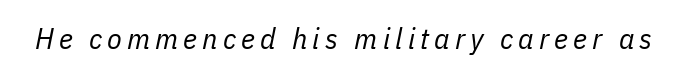
Is the stroke heavy? The answer is a plain regular-or-lighter. Note the varied advance widths — an 'i' is clearly narrower than an 'm'. The words here are not underlined. Italic: yes, the glyphs are oblique.
